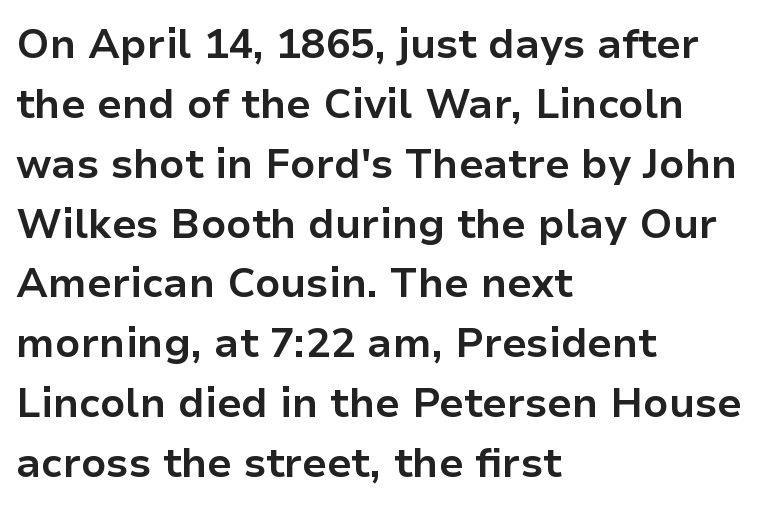
The image shows 41 px bold sans-serif type, upright; set left-aligned, normal line spacing (1.46x), normal letter spacing, not underlined; low stroke contrast and a medium x-height.
